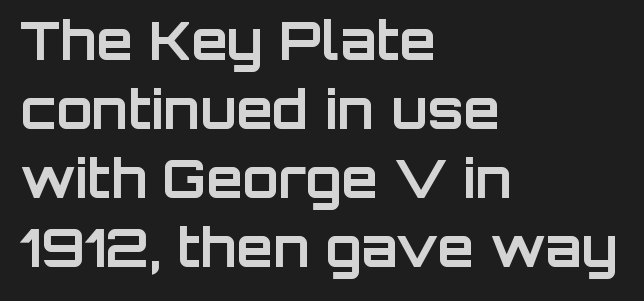
Clear beneath every line of the passage. A typesetter would call this leading conventional body-copy spacing. The letters sit at their default tracking, neither squeezed nor spread. Serif or sans? Sans — the stroke terminals are bare. The strokes are fattened all the way to bold. This sample has the flowing, uneven cadence of proportional lettering.
